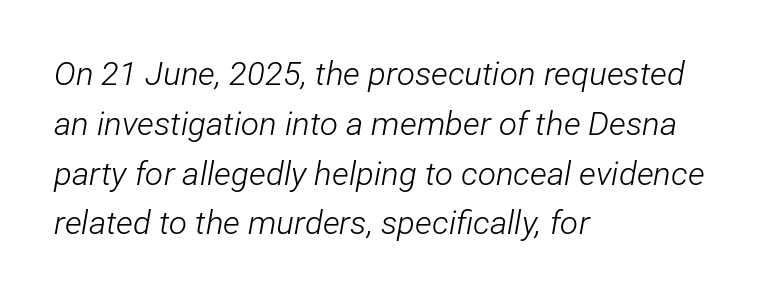
Q: Is the text bold? A: No.
Q: Is the text italic (slanted)? A: Yes, it leans right by about 12 degrees.
Q: Is the text underlined? A: No.
Q: How is the paragraph aligned? A: Left-aligned.
Q: Is the spacing between letters normal or unusually wide? A: Normal.
Q: Is the spacing between lines tight, normal or loose? A: Normal.
Q: Width (condensed, normal, or wide)? A: Condensed.
Q: Stroke contrast? A: Low.
Q: x-height? A: Medium.
Q: Monospaced? A: No.
